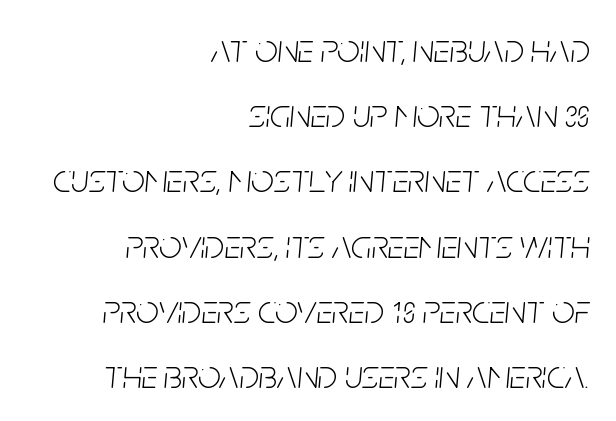
Q: Is the text bold? A: No.
Q: Is the text italic (slanted)? A: Yes, it leans right by about 5 degrees.
Q: Is the text underlined? A: No.
Q: How is the paragraph aligned? A: Right-aligned.
Q: Is the spacing between letters normal or unusually wide? A: Normal.
Q: Is the spacing between lines tight, normal or loose? A: Normal.
Q: Width (condensed, normal, or wide)? A: Condensed.
Q: Stroke contrast? A: Low.
Q: x-height? A: Large.
Q: Monospaced? A: No.
